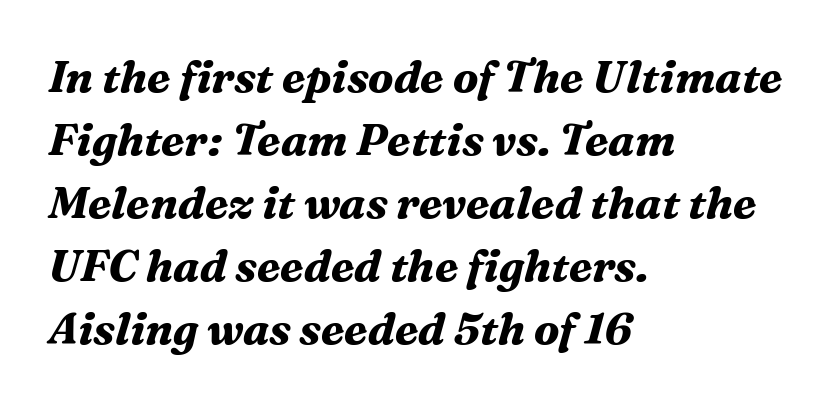
Q: Is the text bold? A: Yes.
Q: Is the text italic (slanted)? A: Yes, it leans right by about 16 degrees.
Q: Is the typeface a serif or a sans-serif typeface? A: Serif.
Q: Is the text underlined? A: No.
Q: How is the paragraph aligned? A: Left-aligned.
Q: Is the spacing between letters normal or unusually wide? A: Normal.
Q: Is the spacing between lines tight, normal or loose? A: Normal.
Q: Width (condensed, normal, or wide)? A: Normal.
Q: Stroke contrast? A: Medium.
Q: x-height? A: Medium.
Q: Monospaced? A: No.
